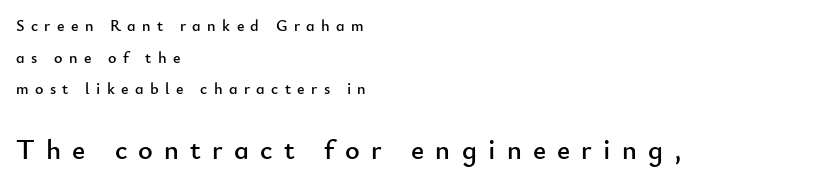
{"serif": "no", "italic": "no", "width": "normal", "stroke_contrast": "low", "x_height": "small", "monospaced": "no", "underline": "no", "align": "left", "line_spacing": "loose", "line_spacing_ratio": 1.97, "letter_spacing": "wide", "letter_spacing_em": 0.4, "larger_block": "second", "size_ratio": 1.75, "glyph_px": 28}
